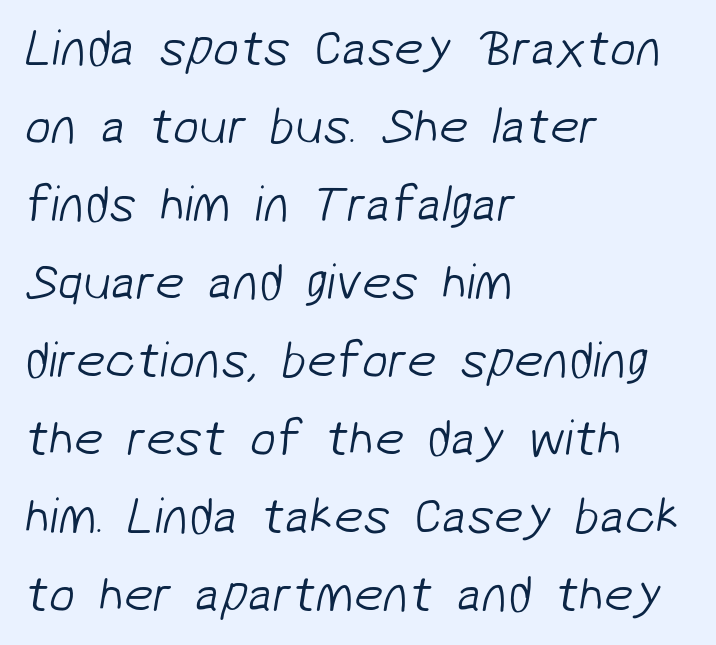
{"serif": "no", "bold": "no", "weight": "light", "width": "normal", "stroke_contrast": "low", "x_height": "medium", "monospaced": "no", "underline": "no", "align": "left", "line_spacing": "normal", "line_spacing_ratio": 1.5, "letter_spacing": "normal", "letter_spacing_em": 0.0, "glyph_px": 52}
